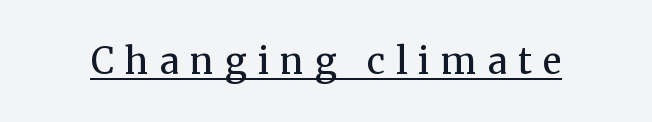
{"serif": "yes", "italic": "no", "bold": "no", "weight": "regular", "width": "normal", "stroke_contrast": "medium", "x_height": "medium", "monospaced": "no", "underline": "yes", "letter_spacing": "wide", "letter_spacing_em": 0.31, "glyph_px": 36}
